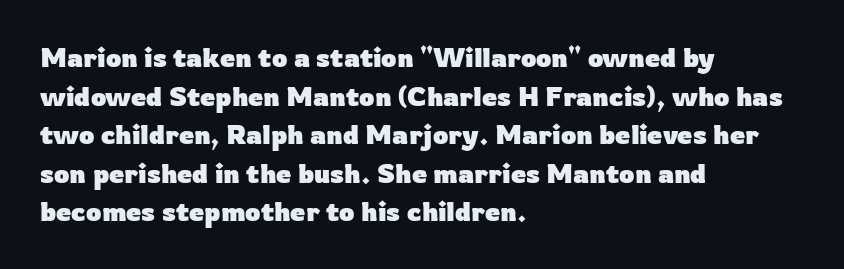
{"italic": "no", "bold": "yes", "underline": "no", "align": "left", "line_spacing": "normal", "line_spacing_ratio": 1.43, "letter_spacing": "normal", "letter_spacing_em": 0.0, "glyph_px": 27}
